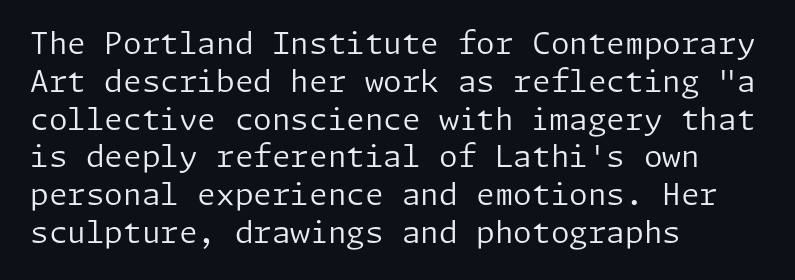
The lines sit at an ordinary, default distance from one another. A light-to-regular cut is what we see here. Nope, not italic — everything's standing straight. The lines are quadded left. Look at the bottom of the vertical strokes: they stop flat, with no serifs.
